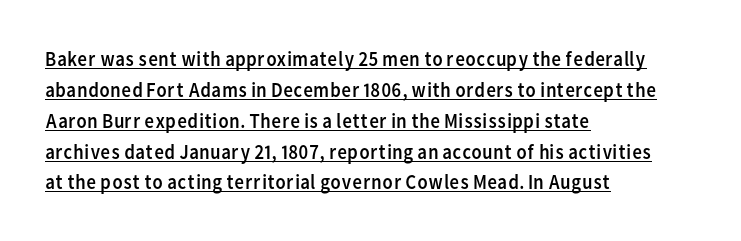
{"italic": "no", "bold": "no", "underline": "yes", "align": "left", "line_spacing": "normal", "line_spacing_ratio": 1.47, "letter_spacing": "normal", "letter_spacing_em": 0.0, "glyph_px": 21}
